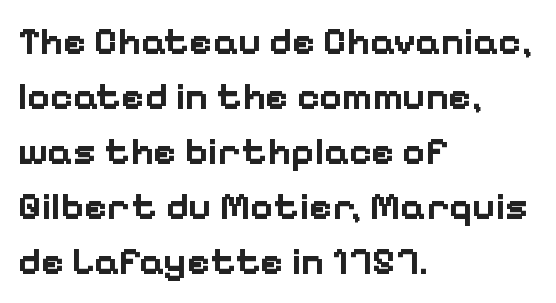
Style check: upright. Descenders hang freely into open space. One glance says typical: line gaps are just what's usual. This sample is left-justified, so line endings fall wherever the words run out. Does the type have serifs? No, each stem ends abruptly. Heavy-handed strokes throughout: this text is bold.
